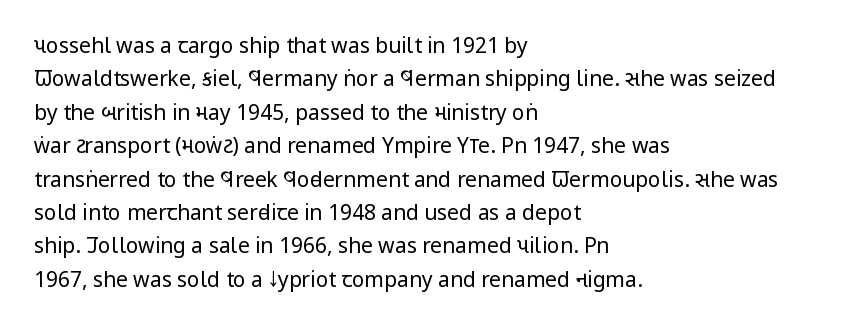
Q: Is the text bold? A: No.
Q: Is the text italic (slanted)? A: No, it is upright.
Q: Is the text underlined? A: No.
Q: How is the paragraph aligned? A: Left-aligned.
Q: Is the spacing between letters normal or unusually wide? A: Normal.
Q: Is the spacing between lines tight, normal or loose? A: Normal.
